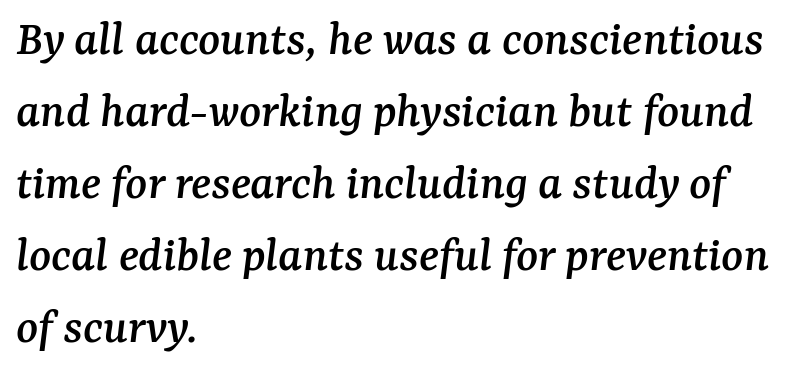
{"serif": "yes", "italic": "yes", "lean": "right", "slant_degrees": 7, "width": "normal", "stroke_contrast": "medium", "x_height": "medium", "monospaced": "no", "underline": "no", "align": "left", "line_spacing": "normal", "line_spacing_ratio": 1.41, "letter_spacing": "normal", "letter_spacing_em": 0.0, "glyph_px": 51}
